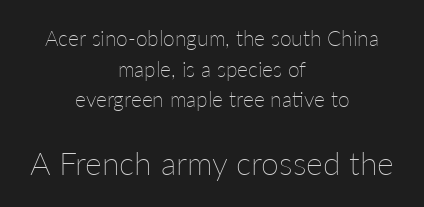
The image shows 32 px thin type, upright; set centered, normal line spacing (1.46x), normal letter spacing, not underlined; the second (bottom) block is 1.52x larger; low stroke contrast and a medium x-height.
